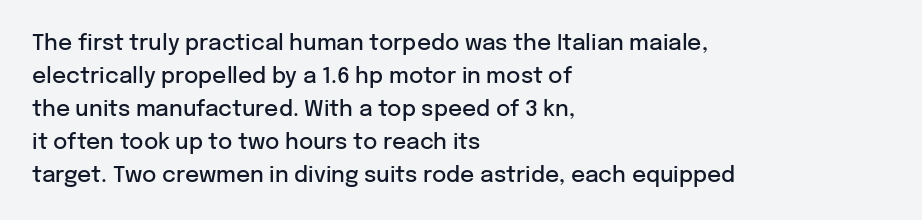
The image shows 22 px text type, upright; set left-aligned, normal line spacing (1.5x), normal letter spacing, not underlined.
